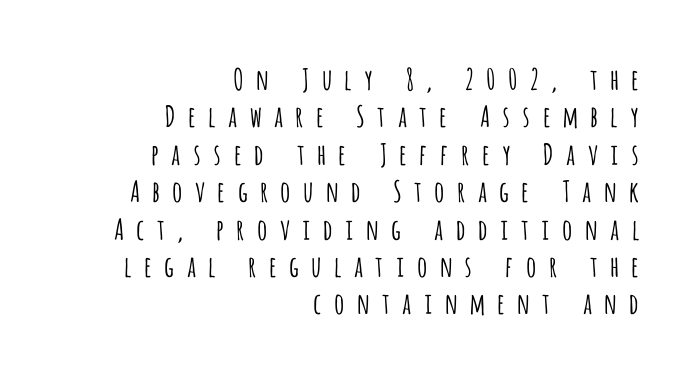
Q: Is the text bold? A: No.
Q: Is the text italic (slanted)? A: No, it is upright.
Q: Is the typeface a serif or a sans-serif typeface? A: Sans-serif.
Q: Is the text underlined? A: No.
Q: How is the paragraph aligned? A: Right-aligned.
Q: Is the spacing between letters normal or unusually wide? A: Unusually wide.
Q: Is the spacing between lines tight, normal or loose? A: Normal.
Q: Width (condensed, normal, or wide)? A: Condensed.
Q: Stroke contrast? A: Low.
Q: x-height? A: Large.
Q: Monospaced? A: No.
